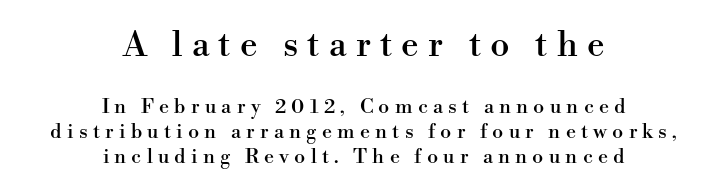
Q: Is the text italic (slanted)? A: No, it is upright.
Q: Is the typeface a serif or a sans-serif typeface? A: Serif.
Q: Is the text underlined? A: No.
Q: How is the paragraph aligned? A: Centered.
Q: Is the spacing between letters normal or unusually wide? A: Unusually wide.
Q: Which block of text is set in a larger size, the first (top) or the second (bottom)? A: The first (top) one.
Q: Width (condensed, normal, or wide)? A: Normal.
Q: Stroke contrast? A: High.
Q: x-height? A: Small.
Q: Monospaced? A: No.
